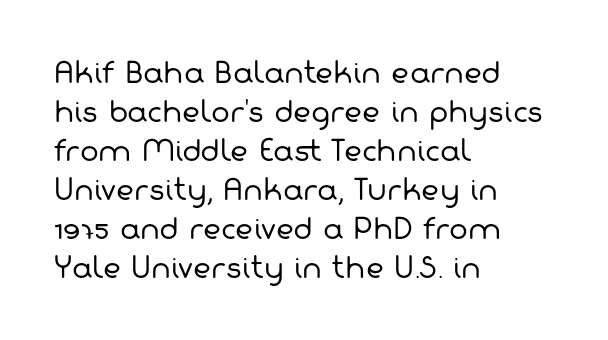
{"serif": "no", "bold": "no", "weight": "regular", "width": "normal", "stroke_contrast": "low", "x_height": "medium", "monospaced": "no", "underline": "no", "align": "left", "line_spacing": "normal", "line_spacing_ratio": 1.39, "letter_spacing": "normal", "letter_spacing_em": 0.0, "glyph_px": 28}
